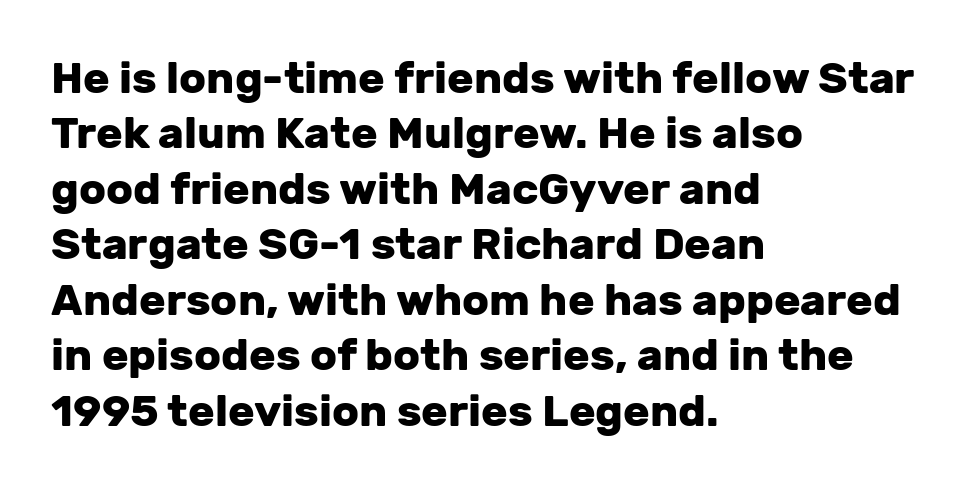
{"serif": "no", "italic": "no", "bold": "yes", "weight": "heavy", "width": "normal", "stroke_contrast": "low", "x_height": "medium", "monospaced": "no", "underline": "no", "align": "left", "line_spacing": "normal", "line_spacing_ratio": 1.26, "letter_spacing": "normal", "letter_spacing_em": 0.0, "glyph_px": 44}
